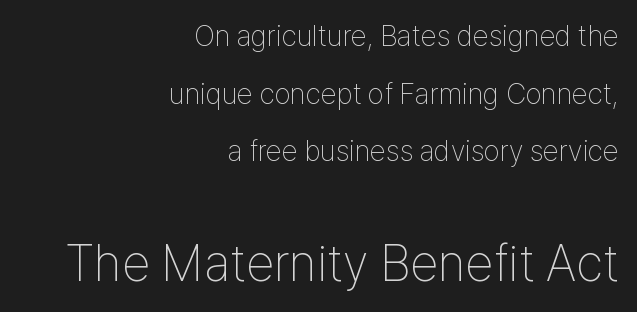
Interline gaps are noticeably wide in this sample. Does extra space separate the letters? No, they use regular spacing. Check under the words: just untouched page. Which margin do the lines hug? The right one — the left edge is uneven.
